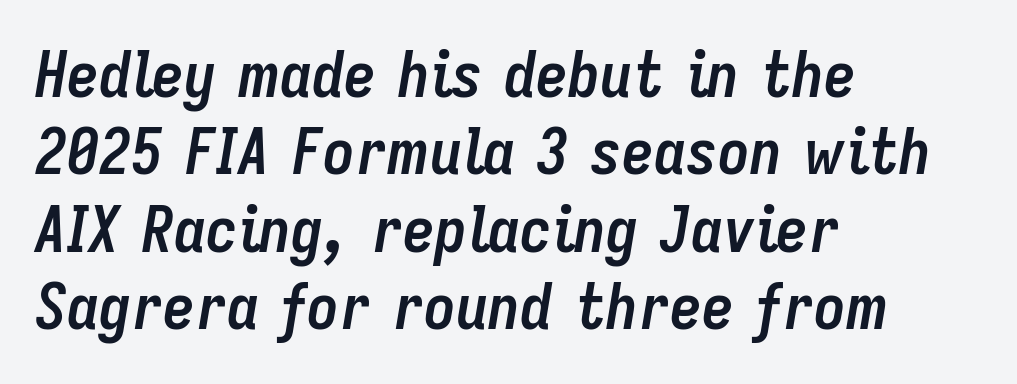
Q: Is the text bold? A: Yes.
Q: Is the text italic (slanted)? A: Yes, it leans right by about 9 degrees.
Q: Is the text underlined? A: No.
Q: How is the paragraph aligned? A: Left-aligned.
Q: Is the spacing between letters normal or unusually wide? A: Normal.
Q: Width (condensed, normal, or wide)? A: Condensed.
Q: Stroke contrast? A: Low.
Q: x-height? A: Medium.
Q: Monospaced? A: No.
